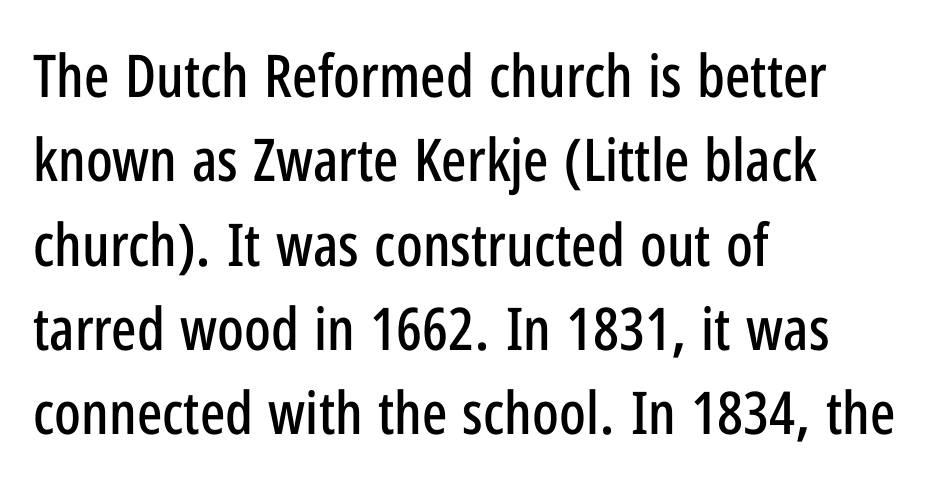
{"serif": "no", "italic": "no", "width": "condensed", "stroke_contrast": "low", "x_height": "medium", "monospaced": "no", "underline": "no", "align": "left", "line_spacing": "normal", "line_spacing_ratio": 1.43, "letter_spacing": "normal", "letter_spacing_em": 0.0, "glyph_px": 59}
